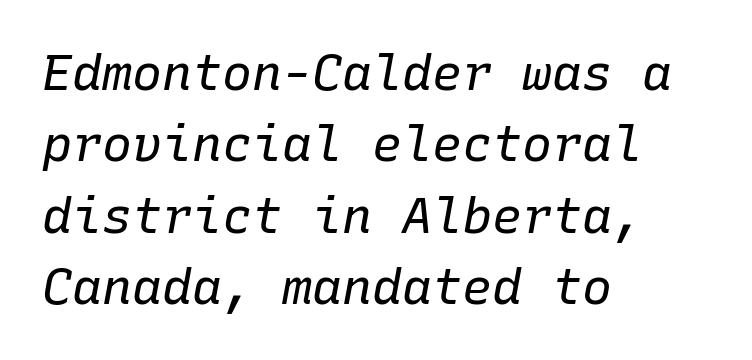
The letters march in equal steps, a hallmark of fixed-pitch type. This reads as an unemphasized weight, regular at the heaviest. You can tell it's italic because the verticals aren't actually vertical. Evenly set lines give the paragraph a standard silhouette. This rendering leaves character spacing at its baseline value. Honestly, there is no underline to notice here at all.
